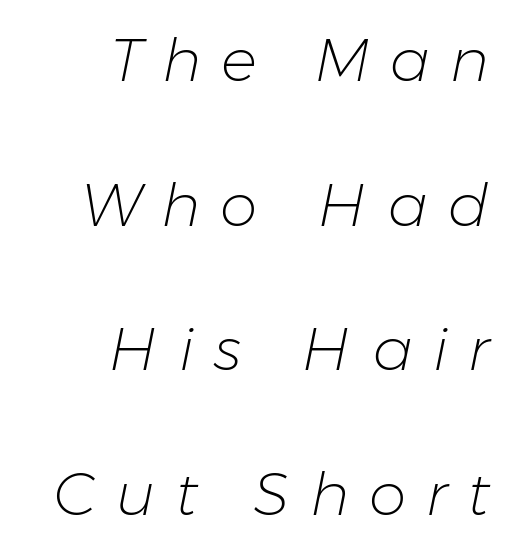
This is oblique type, the kind used for emphasis or titles. Vertical spacing — loose. Vertical stems look standard width or narrower in stroke. Letter spacing: wide.
